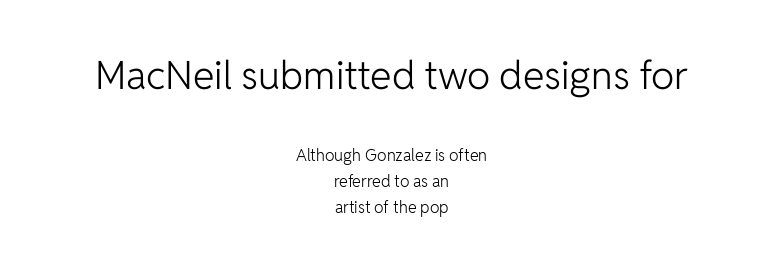
{"serif": "no", "italic": "no", "bold": "no", "weight": "light", "width": "normal", "stroke_contrast": "low", "x_height": "medium", "monospaced": "no", "underline": "no", "align": "center", "line_spacing": "normal", "line_spacing_ratio": 1.63, "letter_spacing": "normal", "letter_spacing_em": 0.0, "larger_block": "first", "size_ratio": 2.44, "glyph_px": 39}
